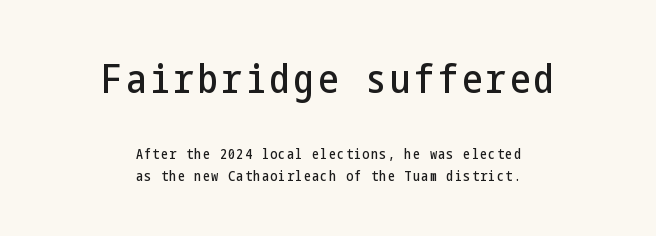
Q: Is the text italic (slanted)? A: No, it is upright.
Q: Is the typeface a serif or a sans-serif typeface? A: Sans-serif.
Q: Is the text underlined? A: No.
Q: How is the paragraph aligned? A: Centered.
Q: Is the spacing between lines tight, normal or loose? A: Normal.
Q: Which block of text is set in a larger size, the first (top) or the second (bottom)? A: The first (top) one.
Q: Width (condensed, normal, or wide)? A: Condensed.
Q: Stroke contrast? A: Low.
Q: x-height? A: Medium.
